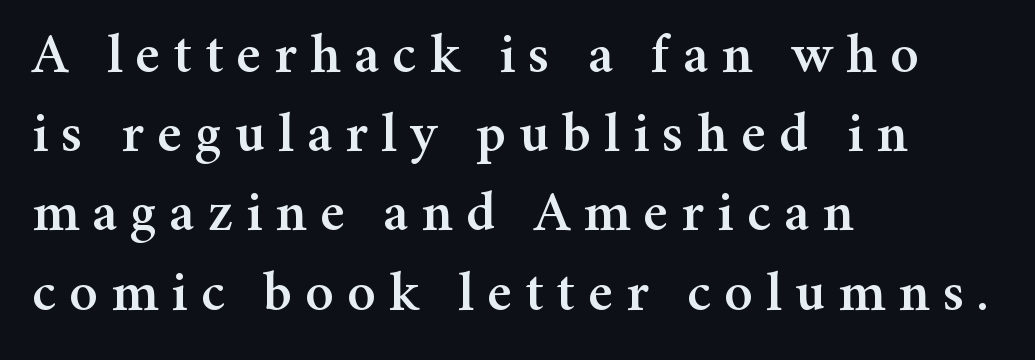
Regular leading. Style check: upright. This sample uses a serif face. Quick note: underline off.
